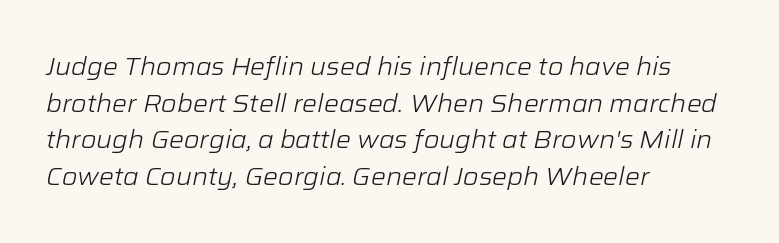
Q: Is the text bold? A: No.
Q: Is the text italic (slanted)? A: Yes, it leans right by about 12 degrees.
Q: Is the text underlined? A: No.
Q: How is the paragraph aligned? A: Left-aligned.
Q: Is the spacing between letters normal or unusually wide? A: Normal.
Q: Is the spacing between lines tight, normal or loose? A: Normal.
